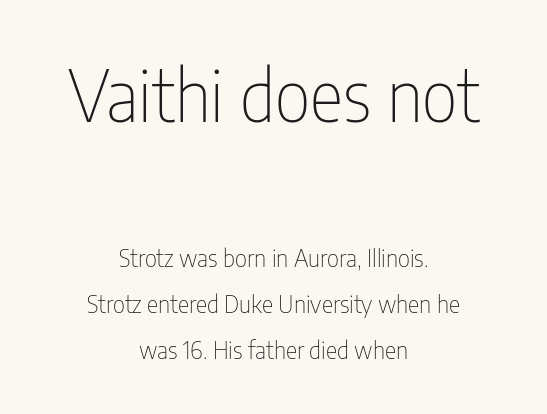
Unmarked baselines from the first word to the last. No feet cap the strokes, marking this as sans-serif type. The characters are drawn with everyday or finer stroke widths. Compared with typical paragraphs, the rows here are farther apart.
